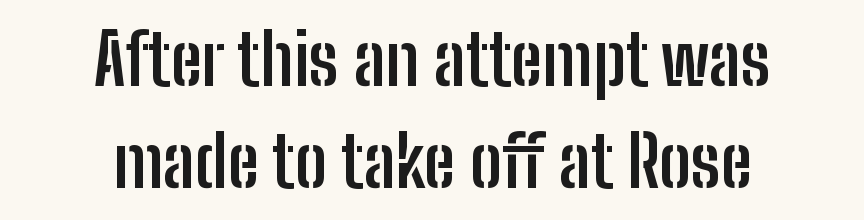
{"serif": "no", "italic": "no", "bold": "yes", "weight": "semibold", "width": "condensed", "stroke_contrast": "low", "x_height": "medium", "monospaced": "no", "underline": "no", "align": "center", "line_spacing": "normal", "line_spacing_ratio": 1.43, "letter_spacing": "normal", "letter_spacing_em": 0.0, "glyph_px": 71}
